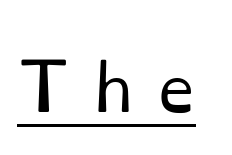
The tracking reads as deliberately expanded to a designer's eye. The typeface has the unassuming heft of standard copy or less. Unlike a clean sans, this face finishes its strokes with serifs. No italicization has been applied; the sample stays upright.
